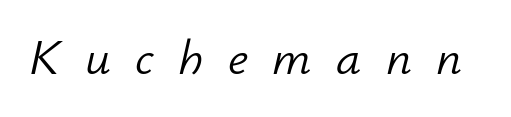
Style check: oblique. Decoration check: the copy has no underline. Note the varied advance widths — an 'i' is clearly narrower than an 'm'. Short note: letters widely spaced. Letters have the restrained weight of plain body copy at most.
